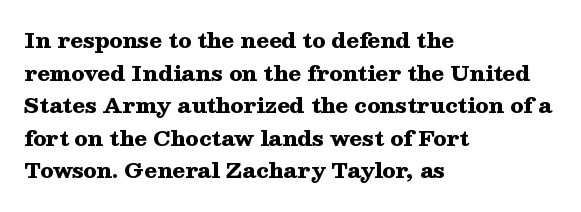
The image shows 21 px bold type, upright; set left-aligned, normal line spacing (1.55x), normal letter spacing, not underlined.
